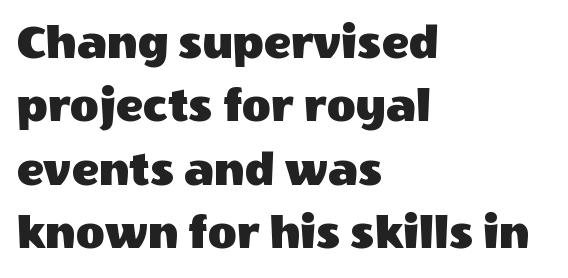
Q: Is the text italic (slanted)? A: No, it is upright.
Q: Is the typeface a serif or a sans-serif typeface? A: Sans-serif.
Q: Is the text underlined? A: No.
Q: How is the paragraph aligned? A: Left-aligned.
Q: Is the spacing between letters normal or unusually wide? A: Normal.
Q: Is the spacing between lines tight, normal or loose? A: Normal.
Q: Width (condensed, normal, or wide)? A: Normal.
Q: x-height? A: Large.
Q: Monospaced? A: No.
